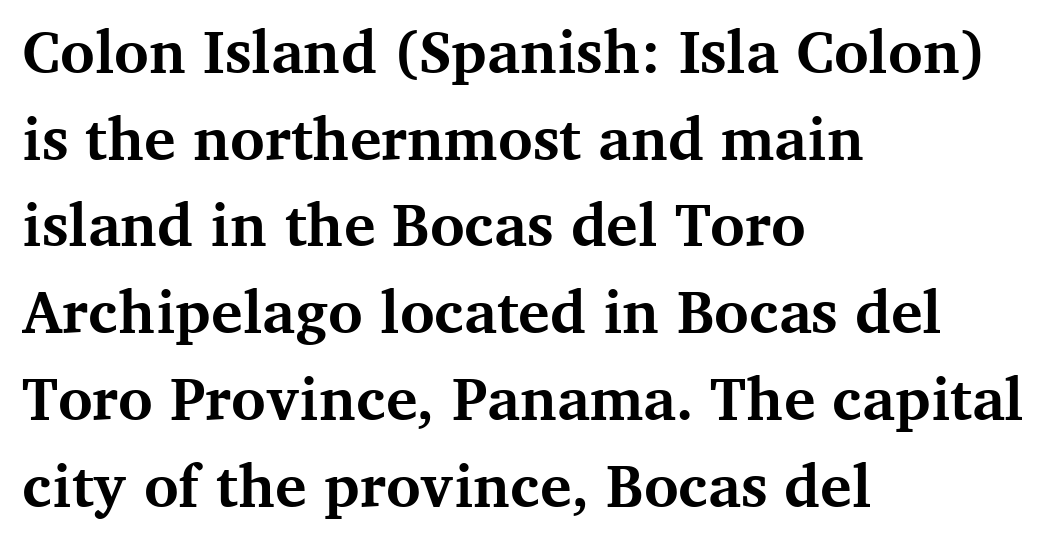
The image shows 59 px bold serif type, upright; set left-aligned, normal line spacing (1.47x), normal letter spacing, not underlined; medium stroke contrast and a medium x-height.
